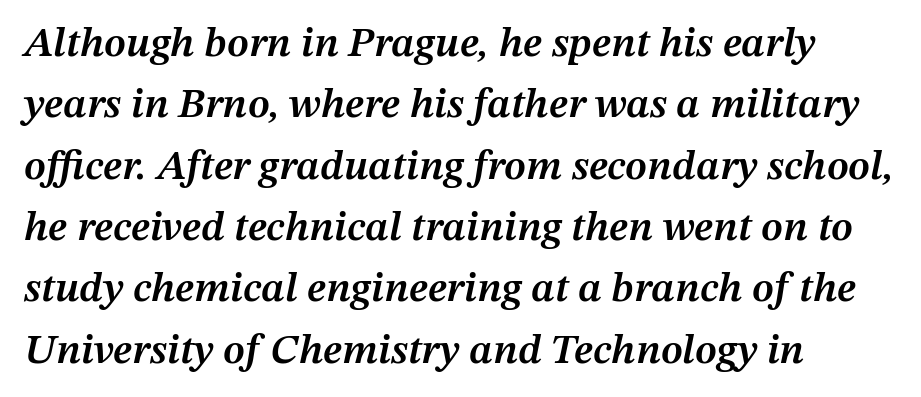
The image shows 42 px semibold type, italic (leaning right); set left-aligned, normal line spacing (1.46x), normal letter spacing, not underlined; medium stroke contrast and a medium x-height.
